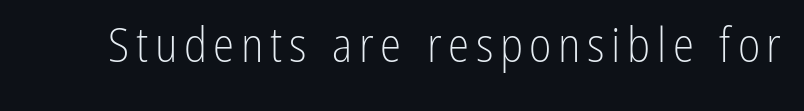
Q: Is the text bold? A: No.
Q: Is the text italic (slanted)? A: No, it is upright.
Q: Is the typeface a serif or a sans-serif typeface? A: Sans-serif.
Q: Is the text underlined? A: No.
Q: Width (condensed, normal, or wide)? A: Condensed.
Q: Stroke contrast? A: Low.
Q: x-height? A: Medium.
Q: Monospaced? A: No.
